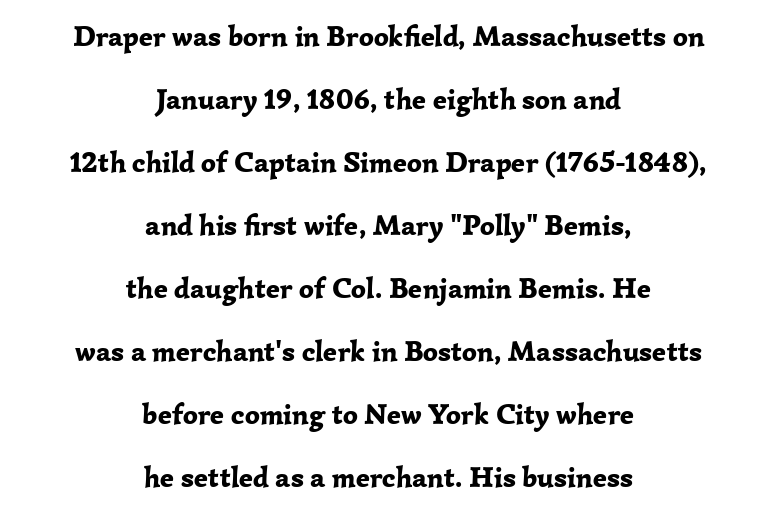
The image shows 29 px bold serif type, upright; set centered, loose line spacing (2.17x), normal letter spacing, not underlined; low stroke contrast and a medium x-height.
